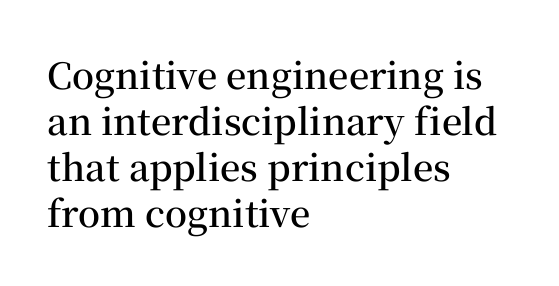
The image shows 36 px semibold serif type, upright; set left-aligned, normal line spacing (1.28x), normal letter spacing, not underlined; medium stroke contrast and a medium x-height.
